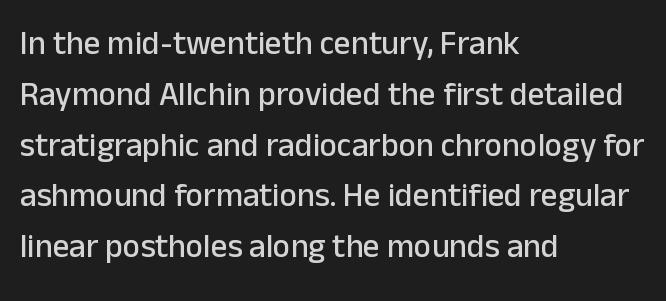
{"serif": "no", "italic": "no", "width": "normal", "stroke_contrast": "low", "x_height": "medium", "monospaced": "no", "underline": "no", "align": "left", "line_spacing": "normal", "line_spacing_ratio": 1.54, "letter_spacing": "normal", "letter_spacing_em": 0.0, "glyph_px": 33}
